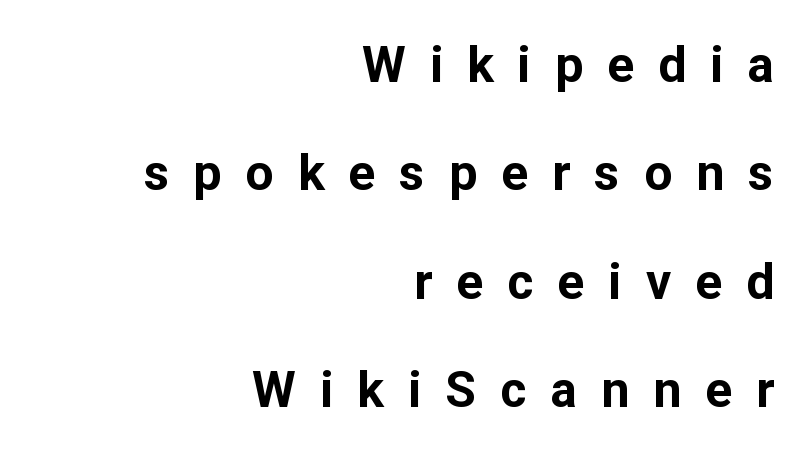
Q: Is the text bold? A: Yes.
Q: Is the text italic (slanted)? A: No, it is upright.
Q: Is the typeface a serif or a sans-serif typeface? A: Sans-serif.
Q: Is the text underlined? A: No.
Q: How is the paragraph aligned? A: Right-aligned.
Q: Is the spacing between letters normal or unusually wide? A: Unusually wide.
Q: Is the spacing between lines tight, normal or loose? A: Loose.
Q: Width (condensed, normal, or wide)? A: Normal.
Q: Stroke contrast? A: Low.
Q: x-height? A: Medium.
Q: Monospaced? A: No.
